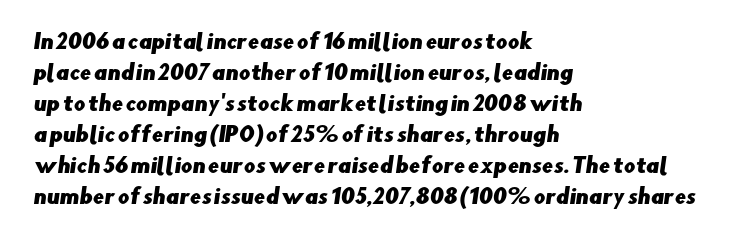
The image shows 20 px text type; set left-aligned, normal line spacing (1.55x), normal letter spacing, not underlined.
